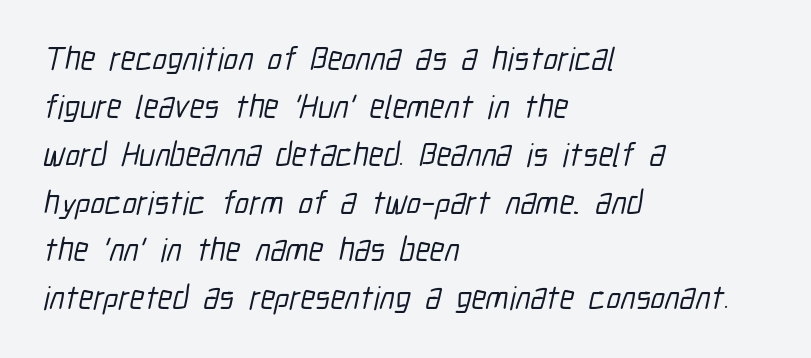
{"serif": "no", "width": "condensed", "stroke_contrast": "low", "x_height": "medium", "monospaced": "no", "underline": "no", "align": "left", "line_spacing": "normal", "line_spacing_ratio": 1.45, "letter_spacing": "normal", "letter_spacing_em": 0.0, "glyph_px": 33}
